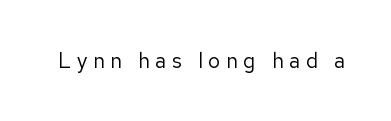
{"italic": "no", "bold": "no", "underline": "no", "letter_spacing": "wide", "letter_spacing_em": 0.27, "glyph_px": 21}
